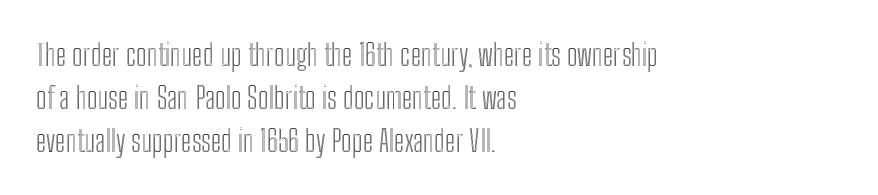
{"italic": "no", "width": "condensed", "x_height": "medium", "monospaced": "no", "underline": "no", "align": "left", "line_spacing": "normal", "line_spacing_ratio": 1.43, "letter_spacing": "normal", "letter_spacing_em": 0.0, "glyph_px": 30}
